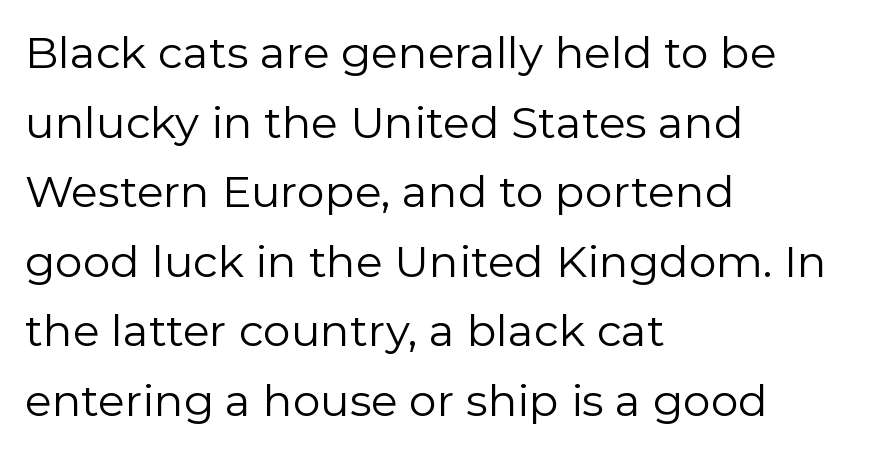
Q: Is the text bold? A: No.
Q: Is the text italic (slanted)? A: No, it is upright.
Q: Is the typeface a serif or a sans-serif typeface? A: Sans-serif.
Q: Is the text underlined? A: No.
Q: How is the paragraph aligned? A: Left-aligned.
Q: Is the spacing between letters normal or unusually wide? A: Normal.
Q: Is the spacing between lines tight, normal or loose? A: Normal.
Q: Width (condensed, normal, or wide)? A: Normal.
Q: Stroke contrast? A: Low.
Q: x-height? A: Medium.
Q: Monospaced? A: No.
